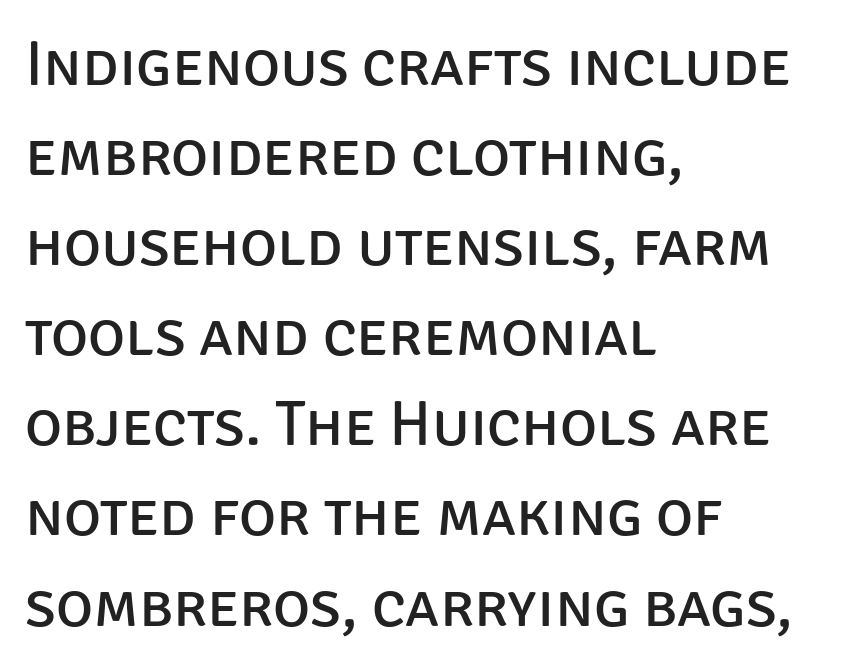
Is the stroke heavy? The answer is a plain regular-or-lighter. These lines stack with their left ends in a neat column. The typography opts for an upright posture over an oblique one. Words float on clear page, feet unadorned. The rendering uses natural spacing where letterforms have individual widths.
